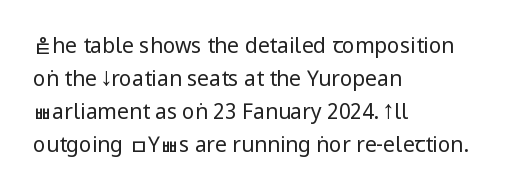
Q: Is the text bold? A: No.
Q: Is the text italic (slanted)? A: No, it is upright.
Q: Is the text underlined? A: No.
Q: How is the paragraph aligned? A: Left-aligned.
Q: Is the spacing between letters normal or unusually wide? A: Normal.
Q: Is the spacing between lines tight, normal or loose? A: Normal.
